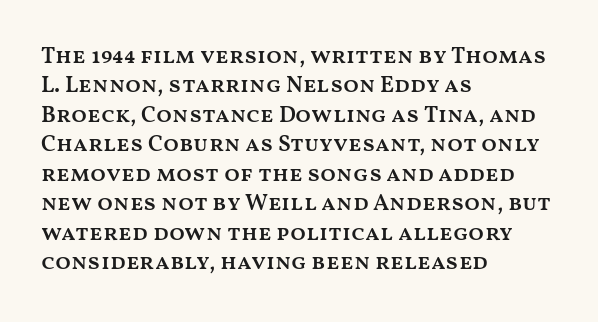
Q: Is the text bold? A: Semi-bold.
Q: Is the text italic (slanted)? A: No, it is upright.
Q: Is the text underlined? A: No.
Q: How is the paragraph aligned? A: Left-aligned.
Q: Is the spacing between letters normal or unusually wide? A: Normal.
Q: Is the spacing between lines tight, normal or loose? A: Normal.
